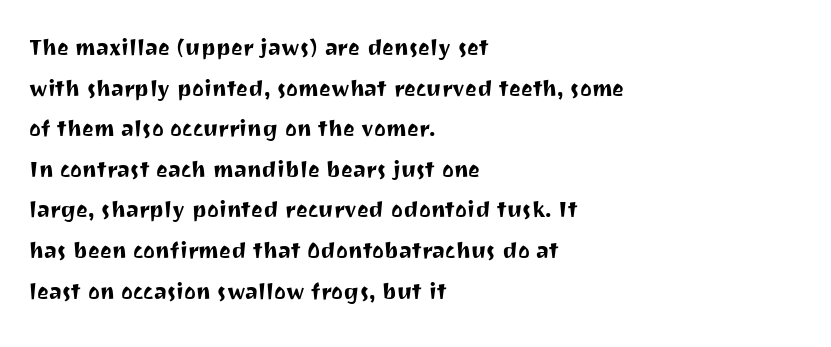
{"serif": "no", "italic": "no", "width": "normal", "stroke_contrast": "medium", "x_height": "medium", "monospaced": "no", "underline": "no", "align": "left", "line_spacing": "normal", "line_spacing_ratio": 1.45, "letter_spacing": "normal", "letter_spacing_em": 0.0, "glyph_px": 28}
